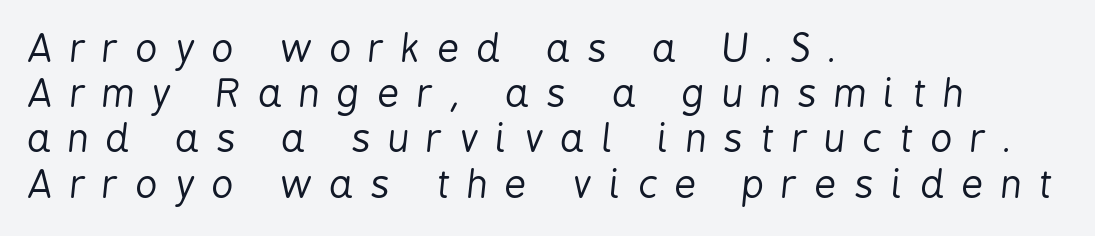
{"italic": "yes", "lean": "right", "slant_degrees": 6, "bold": "no", "weight": "regular", "width": "condensed", "stroke_contrast": "low", "x_height": "medium", "monospaced": "no", "underline": "no", "align": "left", "line_spacing_ratio": 1.19, "letter_spacing": "wide", "letter_spacing_em": 0.46, "glyph_px": 38}
